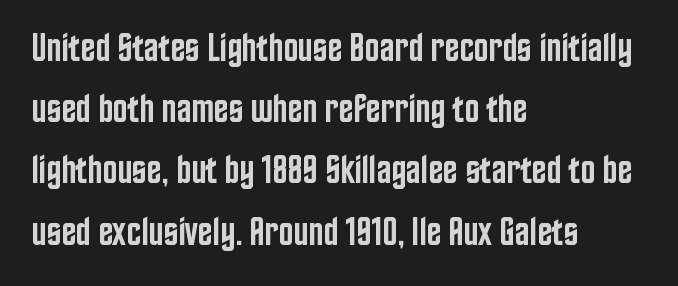
{"serif": "no", "italic": "no", "bold": "semi", "weight": "semibold", "width": "condensed", "stroke_contrast": "low", "x_height": "large", "monospaced": "no", "underline": "no", "align": "left", "line_spacing": "normal", "line_spacing_ratio": 1.57, "letter_spacing": "normal", "letter_spacing_em": 0.0, "glyph_px": 39}
